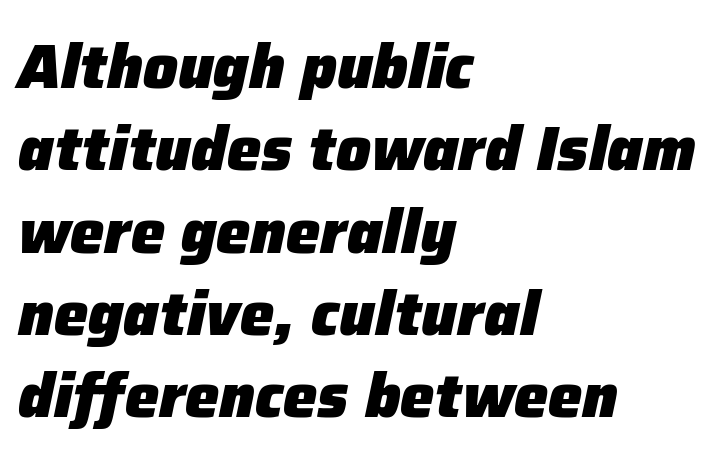
{"italic": "yes", "lean": "right", "slant_degrees": 12, "bold": "yes", "weight": "heavy", "width": "normal", "stroke_contrast": "low", "x_height": "medium", "monospaced": "no", "underline": "no", "align": "left", "line_spacing": "normal", "line_spacing_ratio": 1.35, "letter_spacing": "normal", "letter_spacing_em": 0.0, "glyph_px": 61}
